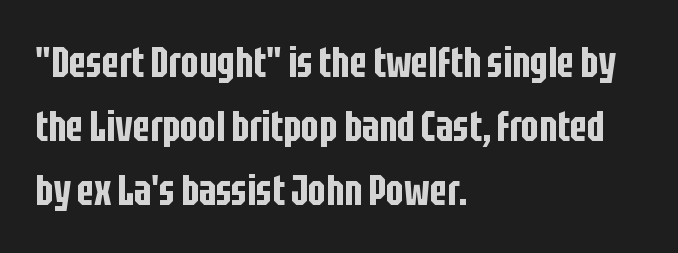
The image shows 42 px condensed sans-serif type, upright; set left-aligned, normal line spacing (1.52x), normal letter spacing, not underlined; low stroke contrast and a large x-height.
